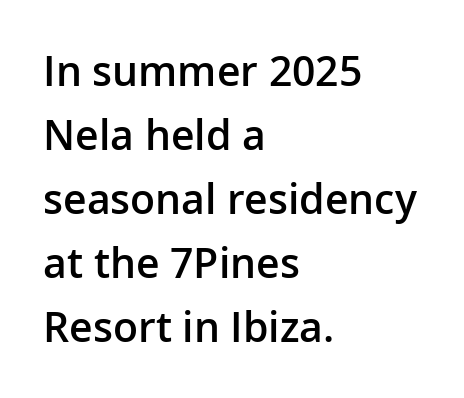
{"serif": "no", "italic": "no", "bold": "semi", "weight": "semibold", "width": "normal", "stroke_contrast": "low", "x_height": "medium", "monospaced": "no", "underline": "no", "align": "left", "line_spacing": "normal", "line_spacing_ratio": 1.56, "letter_spacing": "normal", "letter_spacing_em": 0.0, "glyph_px": 41}
